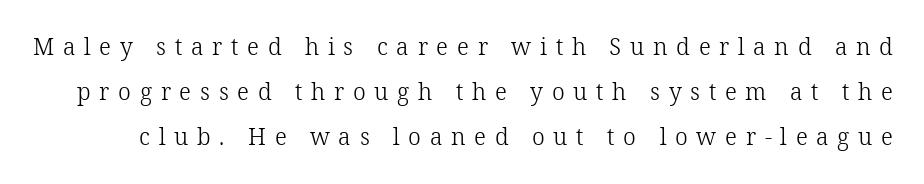
Glance below the letters and you will spot only blank space. Loose tracking; the words dissolve into strings of separated letters. Nothing heavy about these letters — not bold at all. Rendered with straight, roman letterforms. One glance says open: line gaps are wider than usual.
